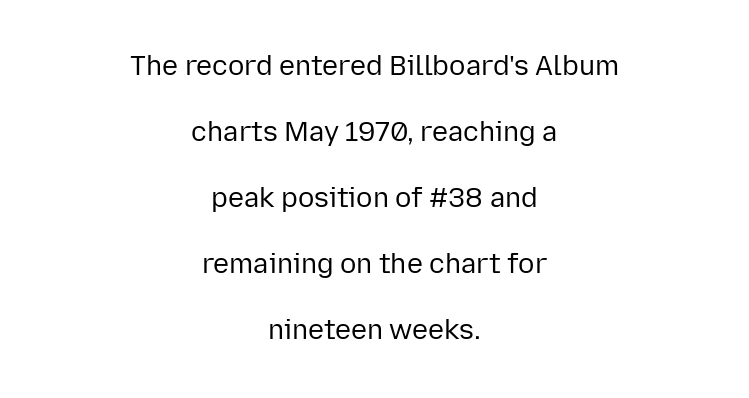
The type sits square on the baseline with zero lean. Heft: none added — not bold. The vertical gap from one line to the next is large. What stands out about the letter spacing? Nothing — it is the standard amount.
